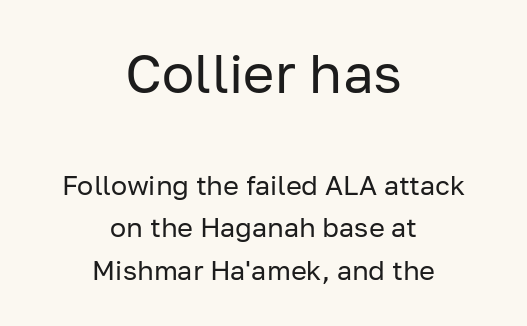
Q: Is the text bold? A: No.
Q: Is the text italic (slanted)? A: No, it is upright.
Q: Is the typeface a serif or a sans-serif typeface? A: Sans-serif.
Q: Is the text underlined? A: No.
Q: How is the paragraph aligned? A: Centered.
Q: Is the spacing between letters normal or unusually wide? A: Normal.
Q: Is the spacing between lines tight, normal or loose? A: Normal.
Q: Which block of text is set in a larger size, the first (top) or the second (bottom)? A: The first (top) one.
Q: Width (condensed, normal, or wide)? A: Normal.
Q: Stroke contrast? A: Low.
Q: x-height? A: Medium.
Q: Monospaced? A: No.
